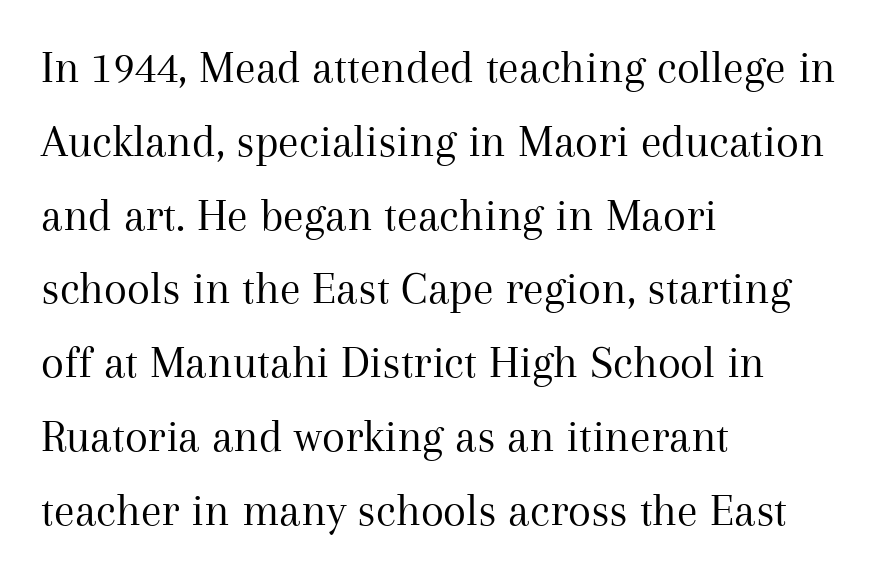
Q: Is the text bold? A: No.
Q: Is the text italic (slanted)? A: No, it is upright.
Q: Is the typeface a serif or a sans-serif typeface? A: Serif.
Q: Is the text underlined? A: No.
Q: How is the paragraph aligned? A: Left-aligned.
Q: Is the spacing between letters normal or unusually wide? A: Normal.
Q: Is the spacing between lines tight, normal or loose? A: Normal.
Q: Width (condensed, normal, or wide)? A: Normal.
Q: Stroke contrast? A: Medium.
Q: x-height? A: Medium.
Q: Monospaced? A: No.
